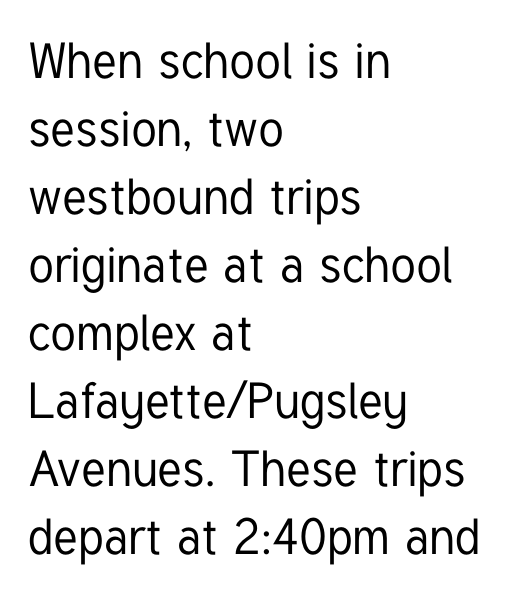
The image shows 50 px condensed sans-serif type, upright; set left-aligned, normal line spacing (1.36x), normal letter spacing, not underlined; low stroke contrast and a medium x-height.
